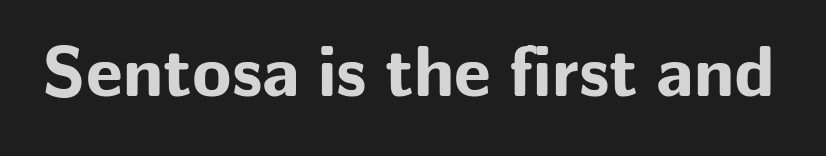
Q: Is the text bold? A: Yes.
Q: Is the text italic (slanted)? A: No, it is upright.
Q: Is the typeface a serif or a sans-serif typeface? A: Sans-serif.
Q: Is the text underlined? A: No.
Q: Is the spacing between letters normal or unusually wide? A: Normal.
Q: Width (condensed, normal, or wide)? A: Normal.
Q: Stroke contrast? A: Low.
Q: x-height? A: Medium.
Q: Monospaced? A: No.
